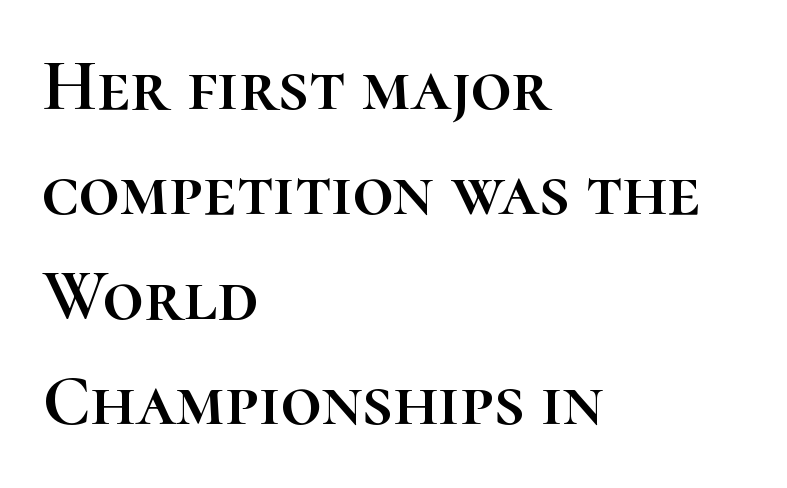
{"italic": "no", "width": "normal", "stroke_contrast": "high", "x_height": "medium", "monospaced": "no", "underline": "no", "align": "left", "line_spacing": "normal", "line_spacing_ratio": 1.46, "letter_spacing": "normal", "letter_spacing_em": 0.0, "glyph_px": 72}
